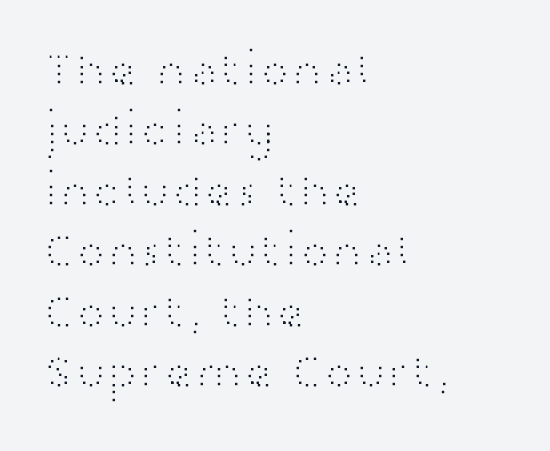
Q: Is the text bold? A: No.
Q: Is the text italic (slanted)? A: No, it is upright.
Q: Is the typeface a serif or a sans-serif typeface? A: Sans-serif.
Q: Is the text underlined? A: No.
Q: How is the paragraph aligned? A: Left-aligned.
Q: Is the spacing between letters normal or unusually wide? A: Normal.
Q: Is the spacing between lines tight, normal or loose? A: Normal.
Q: Width (condensed, normal, or wide)? A: Wide.
Q: Stroke contrast? A: High.
Q: x-height? A: Medium.
Q: Monospaced? A: No.
